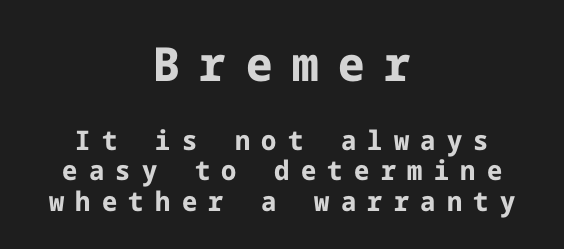
{"serif": "no", "italic": "no", "bold": "yes", "weight": "bold", "width": "normal", "stroke_contrast": "low", "x_height": "medium", "underline": "no", "align": "center", "line_spacing": "tight", "line_spacing_ratio": 1.13, "letter_spacing": "wide", "letter_spacing_em": 0.42, "larger_block": "first", "size_ratio": 1.74, "glyph_px": 47}
